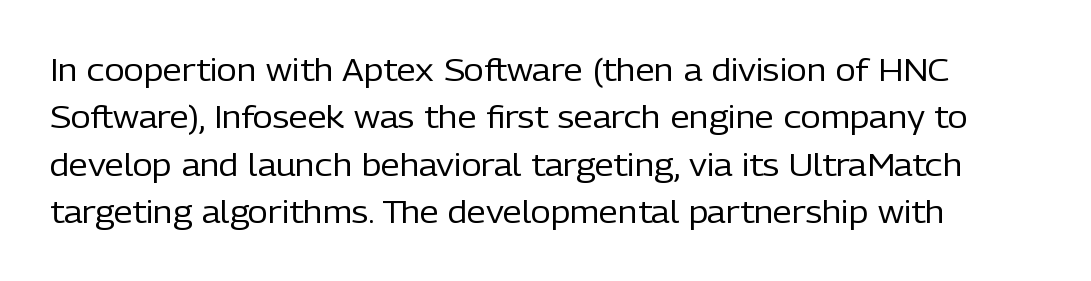
Q: Is the text bold? A: No.
Q: Is the text italic (slanted)? A: No, it is upright.
Q: Is the typeface a serif or a sans-serif typeface? A: Sans-serif.
Q: Is the text underlined? A: No.
Q: Is the spacing between letters normal or unusually wide? A: Normal.
Q: Is the spacing between lines tight, normal or loose? A: Normal.
Q: Width (condensed, normal, or wide)? A: Normal.
Q: Stroke contrast? A: Low.
Q: x-height? A: Medium.
Q: Monospaced? A: No.
